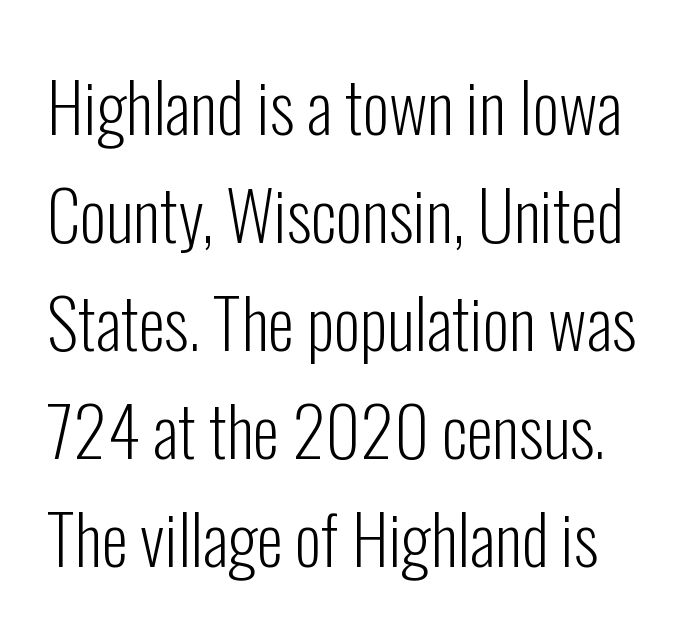
Is this a fixed-width face? No — the glyphs have proportional, varying widths. When letters stand straight like this, we call the style roman or upright. This sample uses plain, unmodified letter spacing. No heavy texture on the line: the type isn't bold. The string is rendered with underlining switched off. Honestly, the row spacing looks completely unremarkable.
